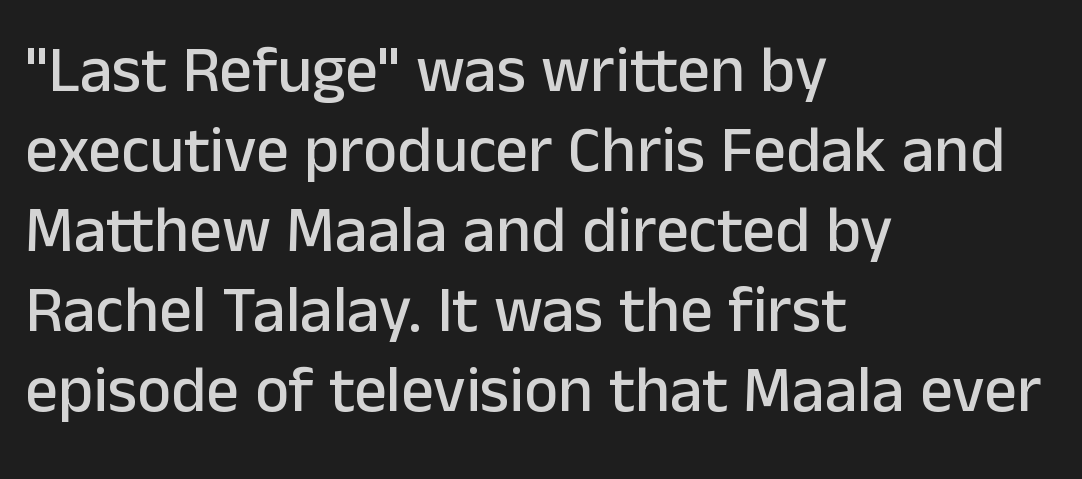
{"serif": "no", "italic": "no", "width": "normal", "stroke_contrast": "low", "x_height": "medium", "monospaced": "no", "underline": "no", "align": "left", "line_spacing_ratio": 1.23, "letter_spacing": "normal", "letter_spacing_em": 0.0, "glyph_px": 65}
